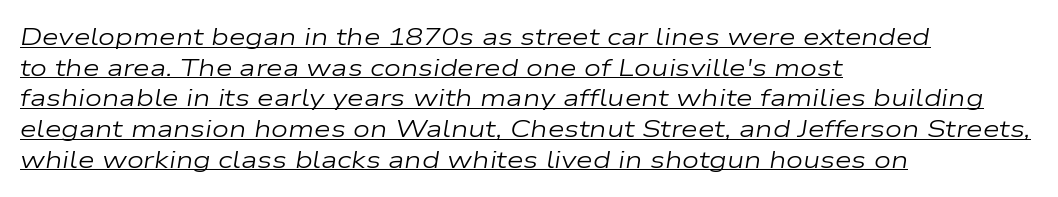
Q: Is the text bold? A: No.
Q: Is the text italic (slanted)? A: Yes, it leans right by about 9 degrees.
Q: Is the text underlined? A: Yes.
Q: How is the paragraph aligned? A: Left-aligned.
Q: Is the spacing between letters normal or unusually wide? A: Normal.
Q: Is the spacing between lines tight, normal or loose? A: Normal.
